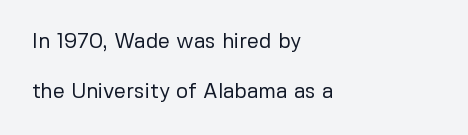
Compared with typical body copy, the letter spacing here is the same. Nothing heavy about these letters — not bold at all. Rendered with straight, roman letterforms. The paragraph has a hard left edge and a soft right edge. In terms of leading, this rendering errs on the spacious side.
